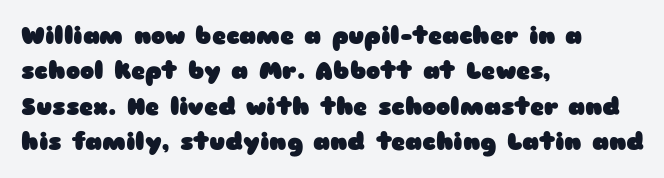
{"italic": "no", "bold": "yes", "underline": "no", "align": "left", "line_spacing": "normal", "line_spacing_ratio": 1.47, "letter_spacing": "normal", "letter_spacing_em": 0.0, "glyph_px": 24}
